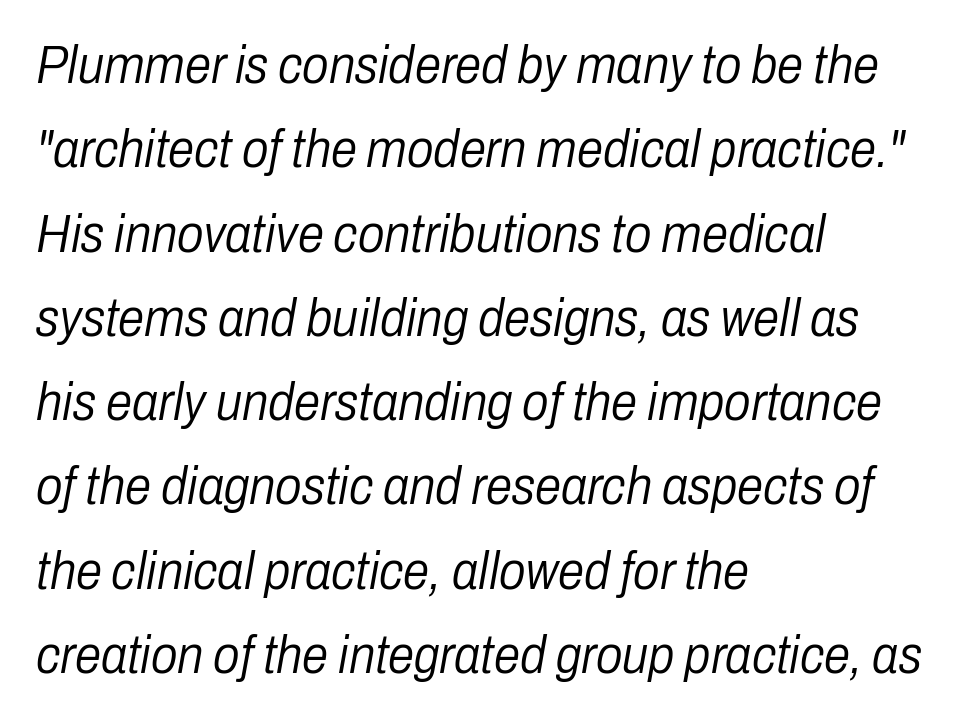
{"italic": "yes", "lean": "right", "slant_degrees": 10, "bold": "no", "weight": "light", "width": "condensed", "stroke_contrast": "low", "x_height": "medium", "monospaced": "no", "underline": "no", "align": "left", "line_spacing": "normal", "line_spacing_ratio": 1.59, "letter_spacing": "normal", "letter_spacing_em": 0.0, "glyph_px": 53}
